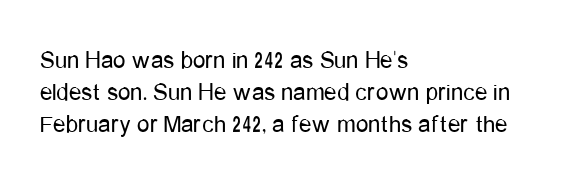
{"italic": "no", "bold": "no", "underline": "no", "align": "left", "line_spacing": "normal", "line_spacing_ratio": 1.29, "letter_spacing": "normal", "letter_spacing_em": 0.0, "glyph_px": 25}
